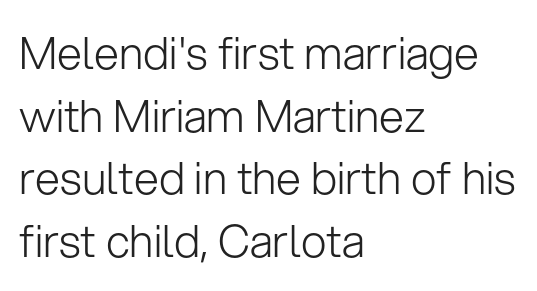
Is the type heavy? It reads as light-to-regular instead. A typesetter would call this zero additional tracking. All the whitespace from short lines collects on the right. These lines are rendered in a variable-pitch font. Vertically, the passage feels balanced, rows spaced as you'd expect.
